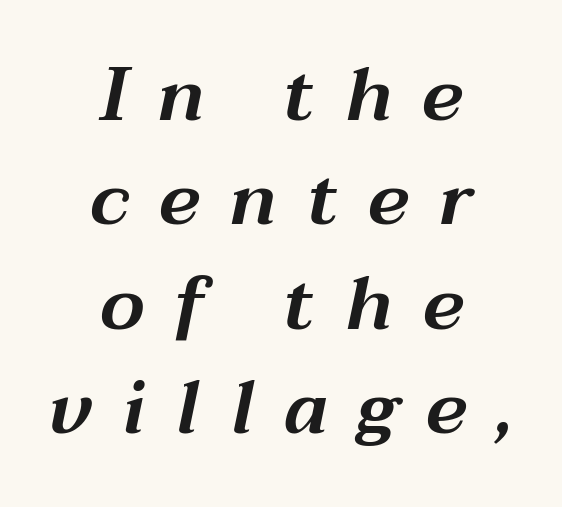
The image shows 74 px wide type, italic (leaning right); set centered, normal line spacing (1.41x), unusually wide letter spacing (+0.4 em), not underlined; medium stroke contrast and a medium x-height.
